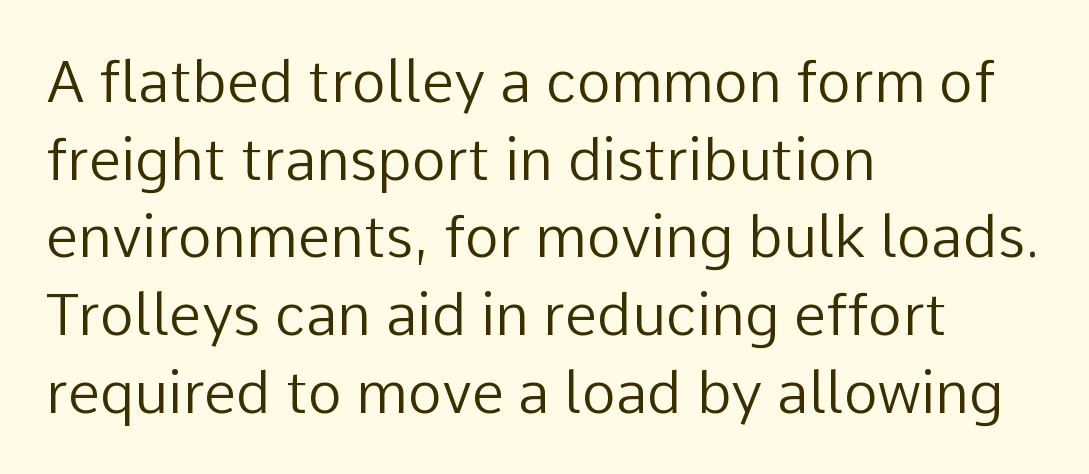
{"serif": "no", "italic": "no", "bold": "no", "weight": "regular", "width": "normal", "stroke_contrast": "low", "x_height": "medium", "monospaced": "no", "underline": "no", "align": "left", "line_spacing": "normal", "line_spacing_ratio": 1.34, "letter_spacing": "normal", "letter_spacing_em": 0.0, "glyph_px": 58}
